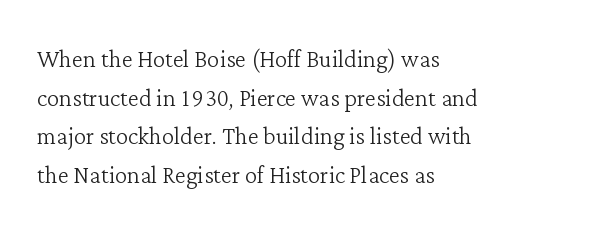
The rag falls on the right side of this text block. Look at the bottom of the vertical strokes: they flare into serifs here. On a weight scale, this lands at 450 or below. The passage shown is not underscored anywhere. The letters stand upright; this is a roman face.
